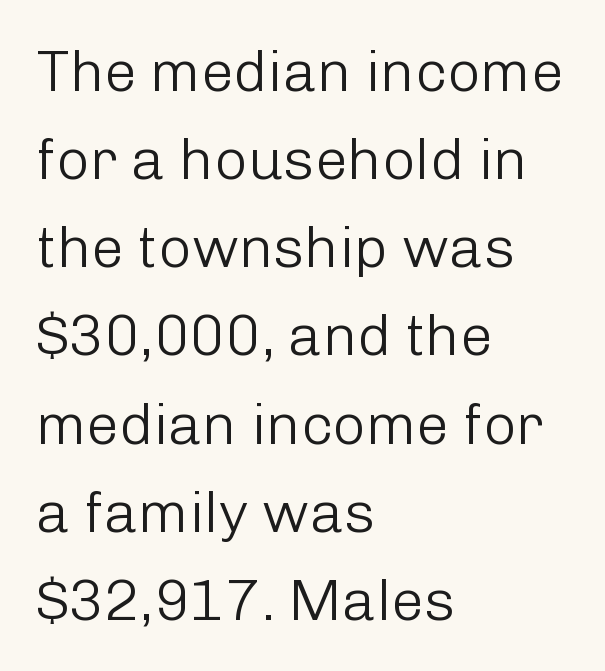
The image shows 58 px light sans-serif type, upright; set left-aligned, normal line spacing (1.52x), normal letter spacing, not underlined; low stroke contrast and a medium x-height.
